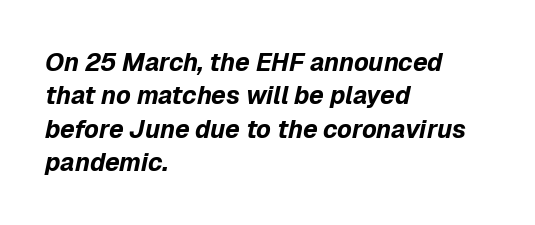
{"italic": "yes", "lean": "right", "slant_degrees": 12, "bold": "yes", "underline": "no", "align": "left", "line_spacing": "normal", "line_spacing_ratio": 1.34, "letter_spacing": "normal", "letter_spacing_em": 0.0, "glyph_px": 25}
